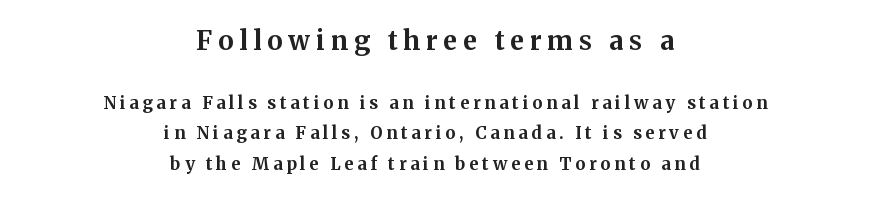
{"italic": "no", "bold": "yes", "underline": "no", "align": "center", "line_spacing_ratio": 1.8, "letter_spacing": "wide", "letter_spacing_em": 0.23, "larger_block": "first", "size_ratio": 1.53, "glyph_px": 26}
